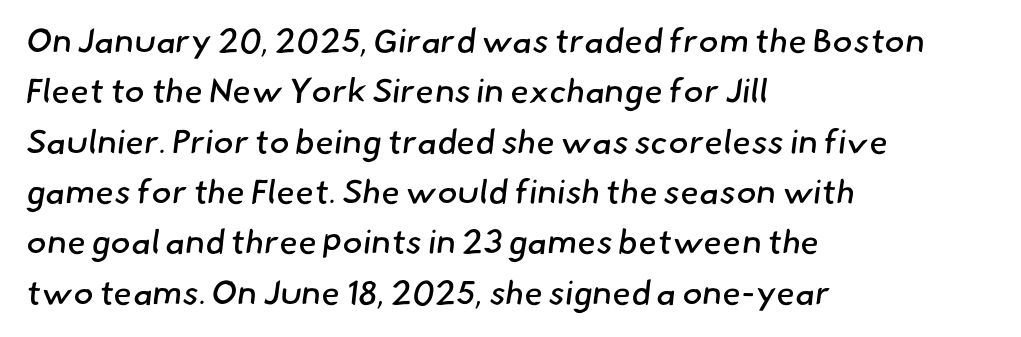
{"serif": "no", "bold": "no", "weight": "regular", "width": "normal", "stroke_contrast": "low", "x_height": "small", "monospaced": "no", "underline": "no", "align": "left", "line_spacing": "normal", "line_spacing_ratio": 1.48, "letter_spacing": "normal", "letter_spacing_em": 0.0, "glyph_px": 34}
